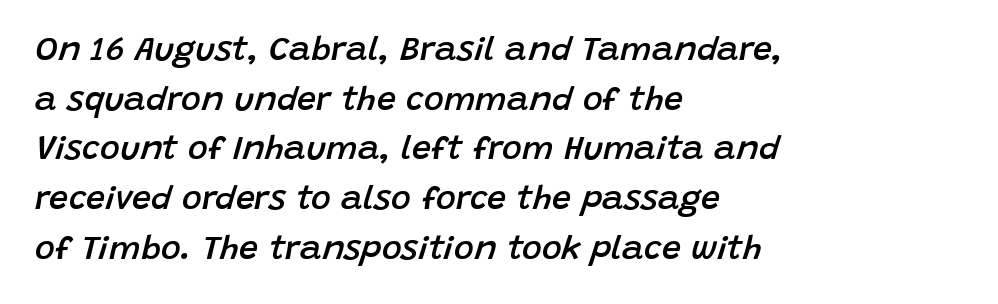
Q: Is the text bold? A: Semi-bold.
Q: Is the text italic (slanted)? A: Yes, it leans right by about 15 degrees.
Q: Is the text underlined? A: No.
Q: How is the paragraph aligned? A: Left-aligned.
Q: Is the spacing between letters normal or unusually wide? A: Normal.
Q: Is the spacing between lines tight, normal or loose? A: Normal.
Q: Width (condensed, normal, or wide)? A: Normal.
Q: Stroke contrast? A: Low.
Q: x-height? A: Large.
Q: Monospaced? A: No.
